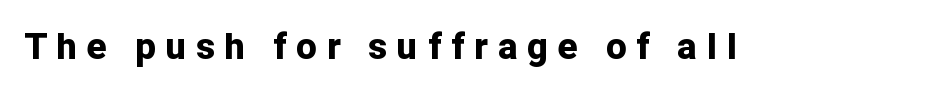
Q: Is the text bold? A: Yes.
Q: Is the text italic (slanted)? A: No, it is upright.
Q: Is the typeface a serif or a sans-serif typeface? A: Sans-serif.
Q: Is the text underlined? A: No.
Q: Is the spacing between letters normal or unusually wide? A: Unusually wide.
Q: Width (condensed, normal, or wide)? A: Normal.
Q: Stroke contrast? A: Low.
Q: x-height? A: Medium.
Q: Monospaced? A: No.
